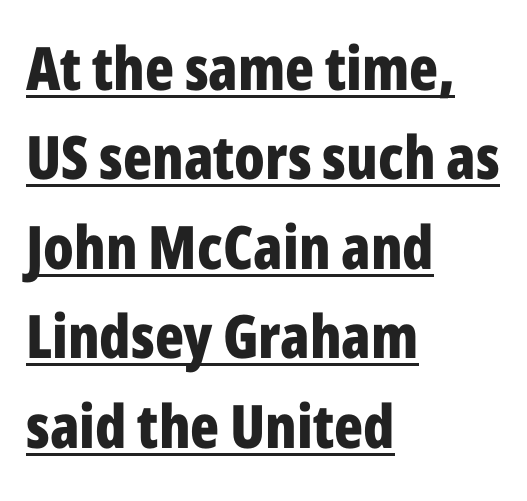
{"serif": "no", "italic": "no", "bold": "yes", "weight": "bold", "width": "condensed", "stroke_contrast": "low", "x_height": "medium", "monospaced": "no", "underline": "yes", "align": "left", "line_spacing": "normal", "line_spacing_ratio": 1.49, "letter_spacing": "normal", "letter_spacing_em": 0.0, "glyph_px": 60}
